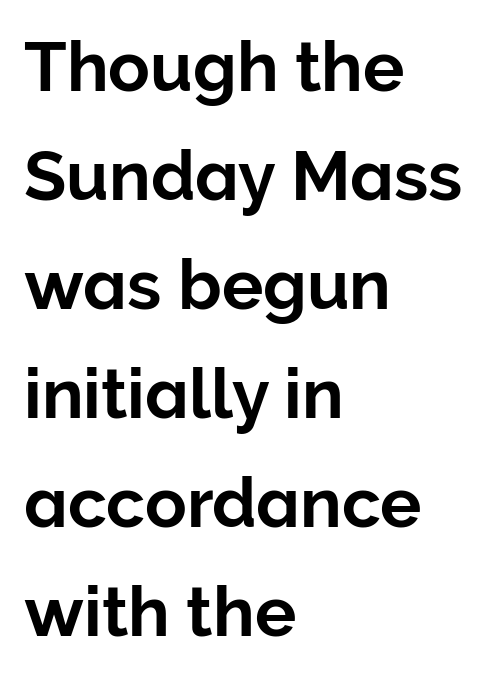
Q: Is the text italic (slanted)? A: No, it is upright.
Q: Is the typeface a serif or a sans-serif typeface? A: Sans-serif.
Q: Is the text underlined? A: No.
Q: How is the paragraph aligned? A: Left-aligned.
Q: Is the spacing between letters normal or unusually wide? A: Normal.
Q: Is the spacing between lines tight, normal or loose? A: Normal.
Q: Width (condensed, normal, or wide)? A: Normal.
Q: Stroke contrast? A: Low.
Q: x-height? A: Medium.
Q: Monospaced? A: No.
